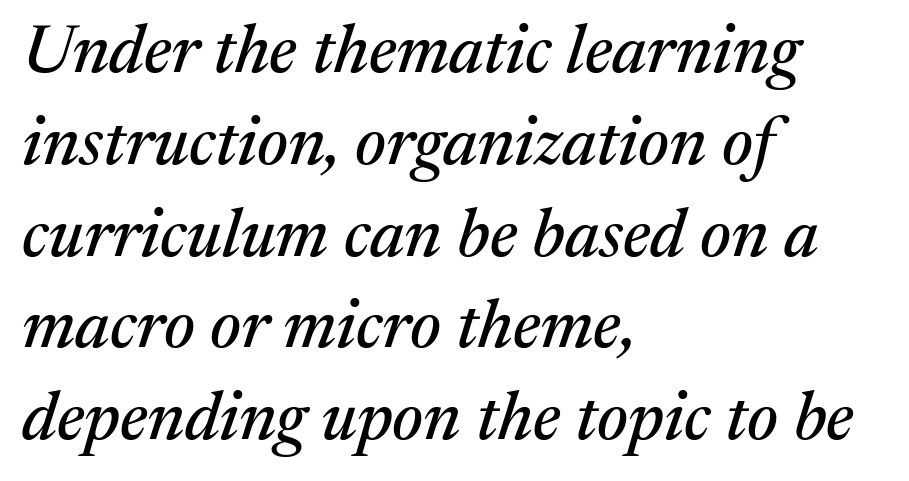
Vertically, the passage feels balanced, rows spaced as you'd expect. Honestly, the letter spacing is just normal — you wouldn't notice it. In CSS terms this would be text-align: left. The letters carry serifs — small finishing strokes at the ends of their stems. The font's italic variant was chosen for this text.
